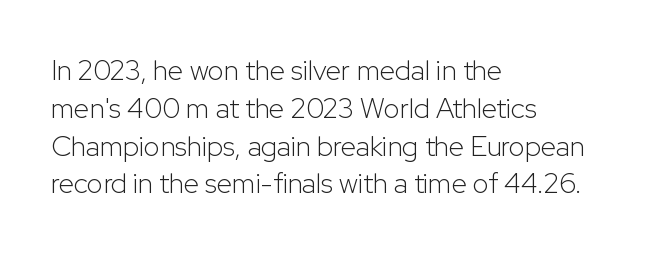
The image shows 28 px light sans-serif type, upright; set left-aligned, normal line spacing (1.35x), normal letter spacing, not underlined; low stroke contrast and a medium x-height.
